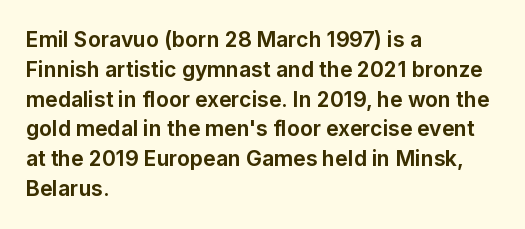
{"italic": "no", "bold": "yes", "underline": "no", "align": "left", "line_spacing": "normal", "line_spacing_ratio": 1.42, "letter_spacing": "normal", "letter_spacing_em": 0.0, "glyph_px": 21}
